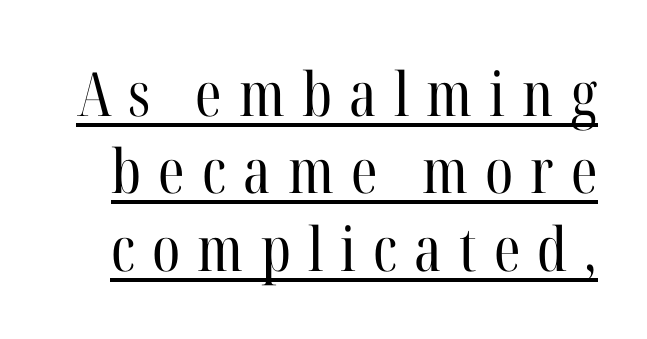
{"serif": "yes", "italic": "no", "bold": "no", "weight": "regular", "width": "condensed", "stroke_contrast": "high", "x_height": "medium", "monospaced": "no", "underline": "yes", "line_spacing": "normal", "line_spacing_ratio": 1.27, "letter_spacing": "wide", "letter_spacing_em": 0.28, "glyph_px": 61}
